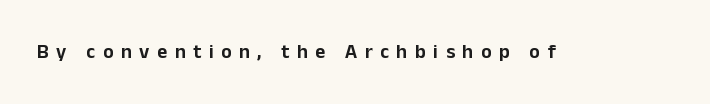
Q: Is the text italic (slanted)? A: No, it is upright.
Q: Is the text underlined? A: No.
Q: Is the spacing between letters normal or unusually wide? A: Unusually wide.
